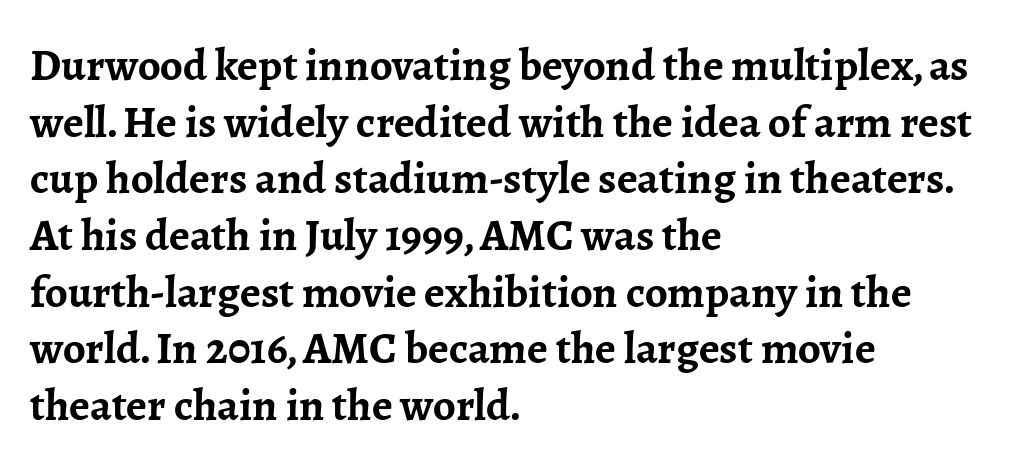
The image shows 45 px semibold serif type, upright; set left-aligned, normal line spacing (1.26x), normal letter spacing, not underlined; low stroke contrast and a medium x-height.
